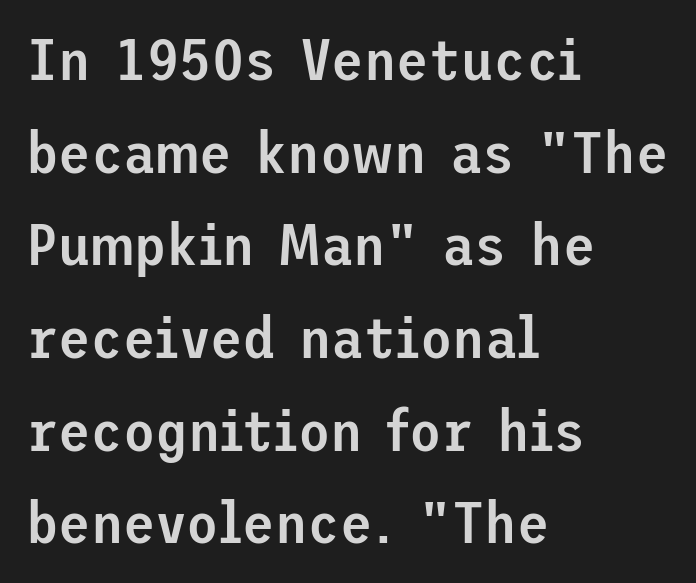
{"serif": "no", "italic": "no", "bold": "semi", "weight": "semibold", "width": "normal", "stroke_contrast": "low", "x_height": "medium", "underline": "no", "align": "left", "line_spacing": "normal", "line_spacing_ratio": 1.57, "letter_spacing": "normal", "letter_spacing_em": 0.0, "glyph_px": 59}
